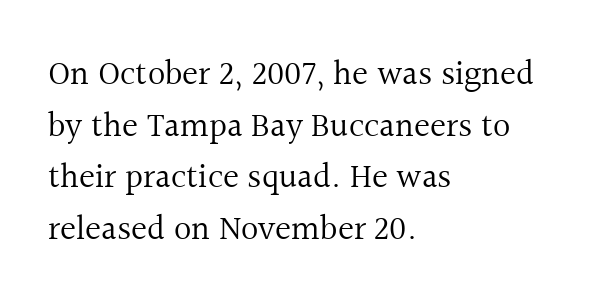
Q: Is the text bold? A: No.
Q: Is the text italic (slanted)? A: No, it is upright.
Q: Is the typeface a serif or a sans-serif typeface? A: Serif.
Q: Is the text underlined? A: No.
Q: How is the paragraph aligned? A: Left-aligned.
Q: Is the spacing between letters normal or unusually wide? A: Normal.
Q: Is the spacing between lines tight, normal or loose? A: Normal.
Q: Width (condensed, normal, or wide)? A: Normal.
Q: x-height? A: Medium.
Q: Monospaced? A: No.
